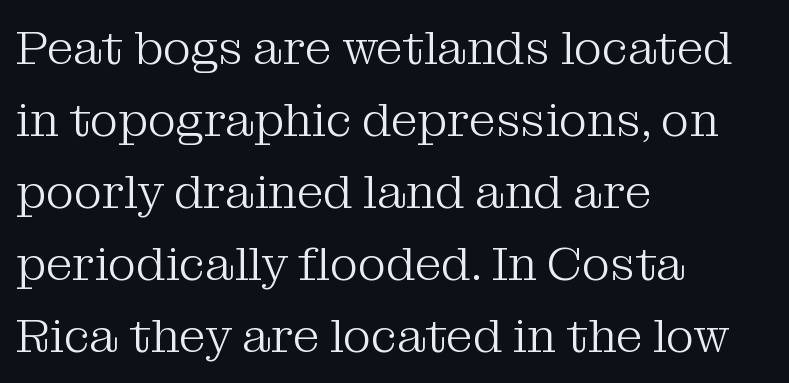
{"serif": "yes", "italic": "no", "bold": "no", "weight": "light", "width": "normal", "stroke_contrast": "medium", "x_height": "medium", "monospaced": "no", "underline": "no", "align": "left", "line_spacing": "normal", "line_spacing_ratio": 1.5, "letter_spacing": "normal", "letter_spacing_em": 0.0, "glyph_px": 48}
